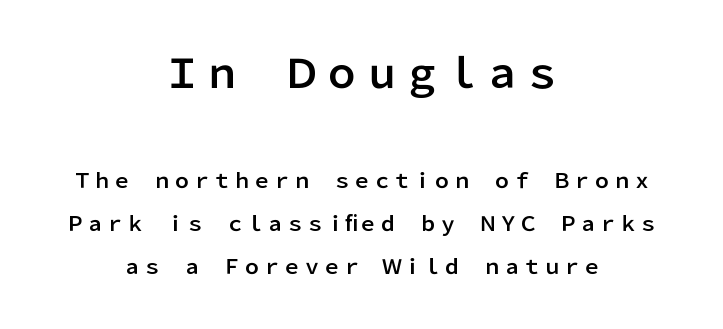
The image shows 40 px sans-serif type, upright; set centered, loose line spacing (2.15x), normal letter spacing, not underlined; the first (top) block is 2.0x larger; low stroke contrast and a medium x-height.
